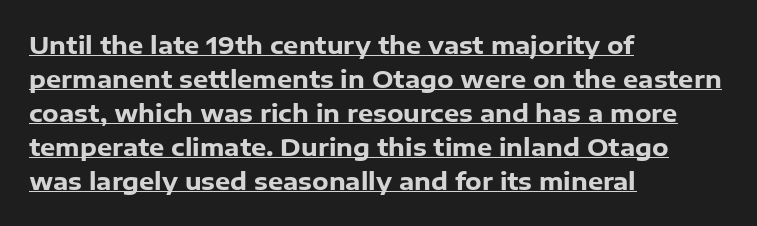
The image shows 24 px bold type, upright; set left-aligned, normal line spacing (1.42x), normal letter spacing, underlined.
